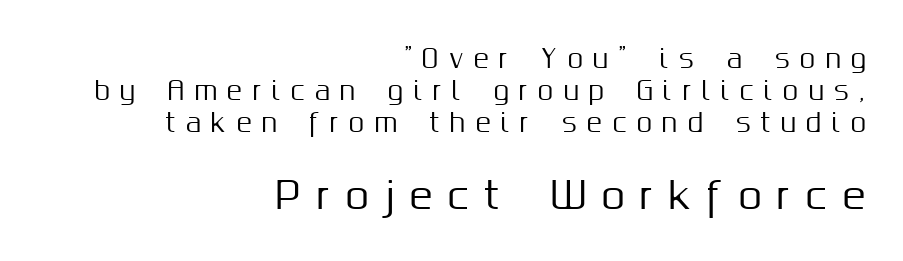
{"serif": "no", "italic": "no", "width": "normal", "stroke_contrast": "medium", "x_height": "medium", "monospaced": "no", "underline": "no", "align": "right", "line_spacing": "normal", "line_spacing_ratio": 1.28, "letter_spacing": "wide", "letter_spacing_em": 0.41, "larger_block": "second", "size_ratio": 1.52, "glyph_px": 38}
